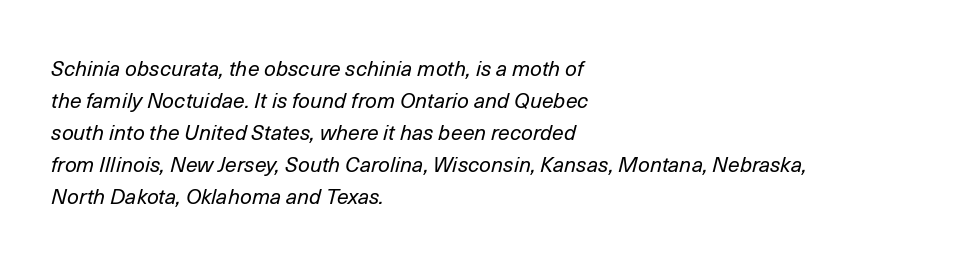
These lines are set flush left with a ragged right edge. Short note: letters normally spaced. Evenly set lines give the paragraph a standard silhouette. This reads as an unemphasized weight, regular at the heaviest. Slant detected: the letters are inclined.
